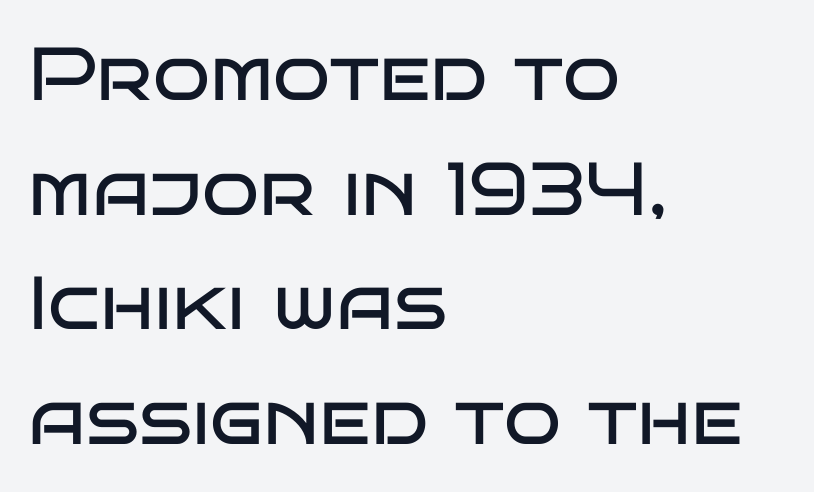
The image shows 75 px regular-weight, wide sans-serif type, upright; set left-aligned, normal line spacing (1.53x), normal letter spacing, not underlined; low stroke contrast and a large x-height.
